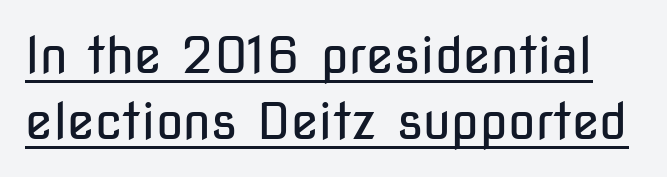
{"serif": "no", "italic": "no", "bold": "no", "weight": "regular", "width": "condensed", "stroke_contrast": "low", "x_height": "medium", "monospaced": "no", "underline": "yes", "line_spacing": "normal", "line_spacing_ratio": 1.32, "letter_spacing": "normal", "letter_spacing_em": 0.0, "glyph_px": 50}
